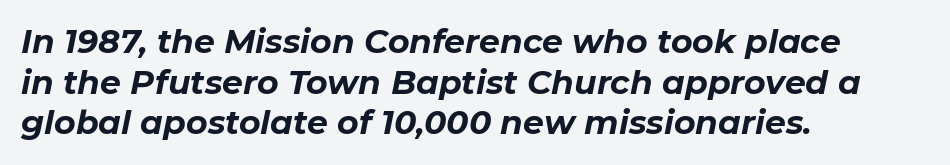
Students, this is bold: see how much ink each stroke carries. The glyphs look as if they've been sheared to an angle. Words float on clear page, feet unadorned. Nothing unusual about the tracking: characters are spaced as the font intends. Varying glyph widths throughout — classic text-font behaviour.
